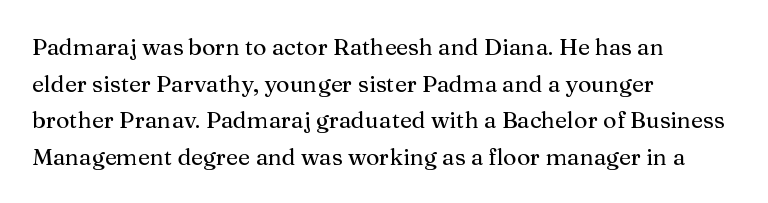
The image shows 23 px text type, upright; set left-aligned, normal line spacing (1.59x), normal letter spacing, not underlined.
